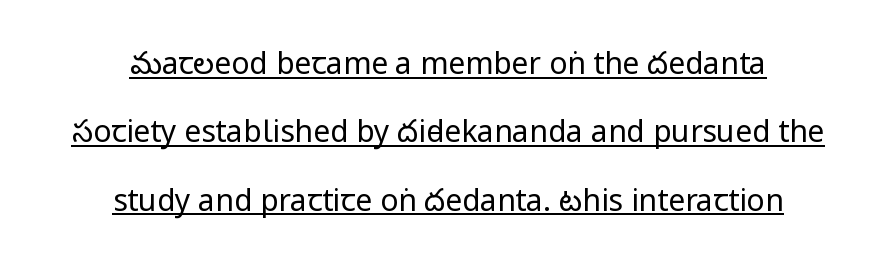
{"serif": "no", "italic": "no", "bold": "no", "weight": "regular", "width": "condensed", "stroke_contrast": "low", "x_height": "large", "monospaced": "no", "underline": "yes", "align": "center", "line_spacing": "loose", "line_spacing_ratio": 2.28, "letter_spacing": "normal", "letter_spacing_em": 0.0, "glyph_px": 30}
